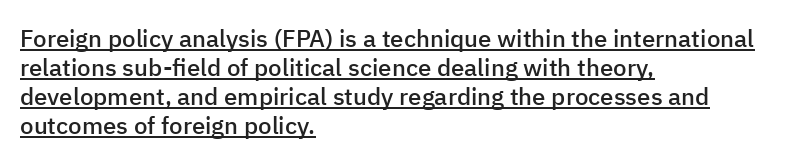
The image shows 24 px text type, upright; set left-aligned, line spacing 1.21x, normal letter spacing, underlined.
